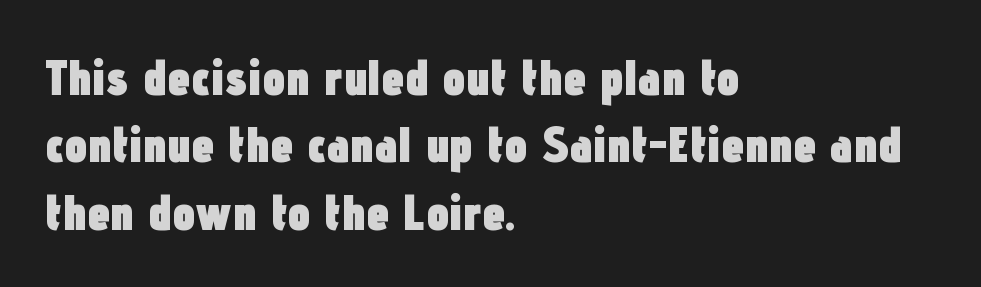
Q: Is the text bold? A: Yes.
Q: Is the text italic (slanted)? A: No, it is upright.
Q: Is the typeface a serif or a sans-serif typeface? A: Sans-serif.
Q: Is the text underlined? A: No.
Q: How is the paragraph aligned? A: Left-aligned.
Q: Is the spacing between letters normal or unusually wide? A: Normal.
Q: Is the spacing between lines tight, normal or loose? A: Normal.
Q: Width (condensed, normal, or wide)? A: Condensed.
Q: Stroke contrast? A: Low.
Q: x-height? A: Medium.
Q: Monospaced? A: No.
